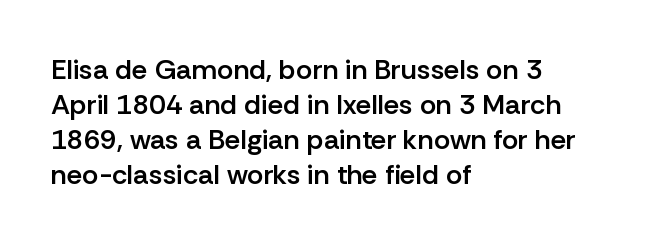
The lines sit at an ordinary, default distance from one another. This rendering features lettering with no underline. Inter-character spacing is left at the font's built-in metrics. Proportional: the letters do not fall into vertical columns. How heavy is the stroke? Medium-heavy — a semibold, shy of bold. The specimen reads as upright at a glance.
